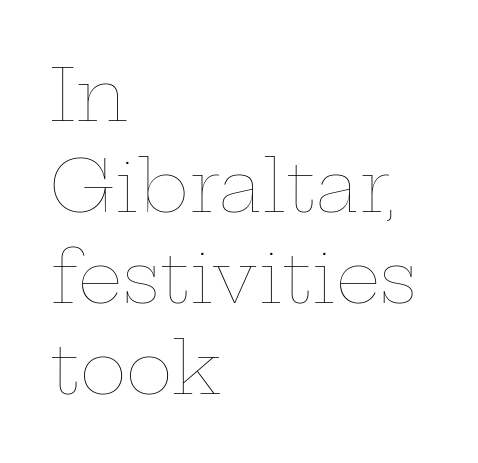
{"italic": "no", "bold": "no", "weight": "thin", "width": "wide", "stroke_contrast": "low", "x_height": "medium", "monospaced": "no", "underline": "no", "align": "left", "line_spacing": "normal", "line_spacing_ratio": 1.28, "letter_spacing": "normal", "letter_spacing_em": 0.0, "glyph_px": 71}
